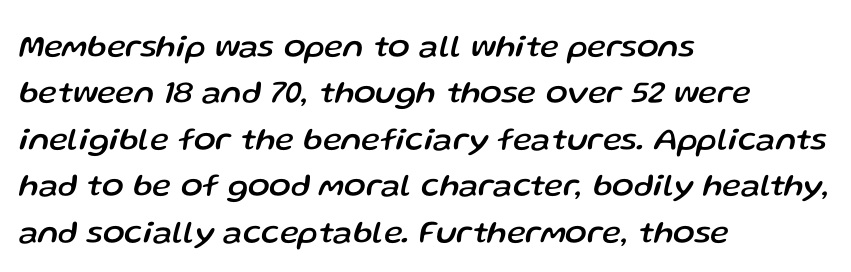
Characters are canted at an angle relative to the baseline's perpendicular. Which margin do the lines hug? The left one — the right edge is uneven. Spacing between characters is what you'd get straight out of the box. This sample keeps an unexceptional amount of space between lines. Here the designer chose a conventional face with non-uniform glyph widths.
